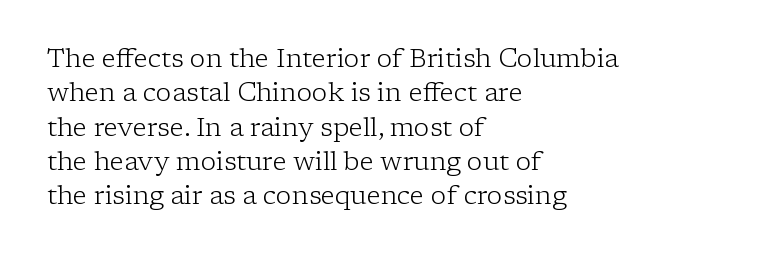
The image shows 26 px text type, upright; set left-aligned, normal line spacing (1.32x), normal letter spacing, not underlined.
